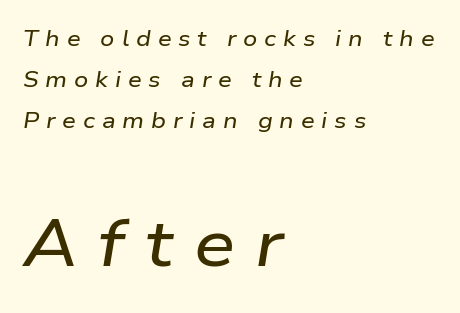
{"italic": "yes", "lean": "right", "slant_degrees": 9, "width": "wide", "stroke_contrast": "low", "x_height": "medium", "monospaced": "no", "underline": "no", "align": "left", "line_spacing_ratio": 1.86, "letter_spacing": "wide", "letter_spacing_em": 0.31, "larger_block": "second", "size_ratio": 3.0, "glyph_px": 66}
